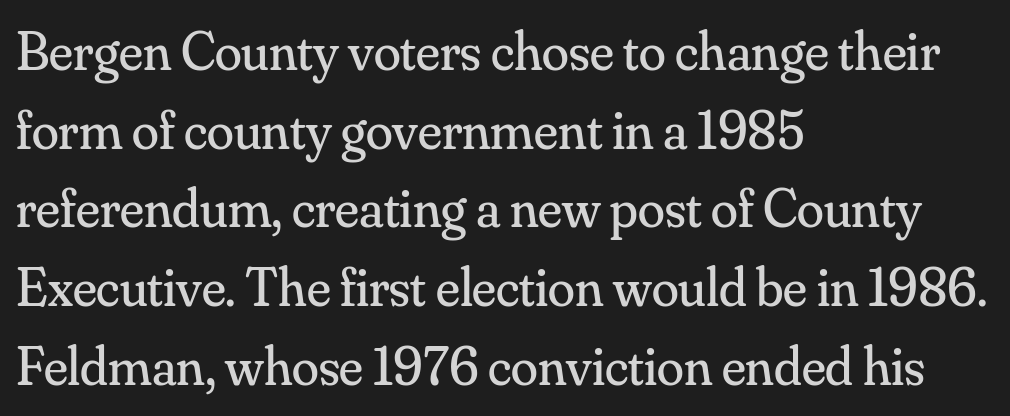
The image shows 55 px regular-weight serif type, upright; set left-aligned, normal line spacing (1.43x), normal letter spacing, not underlined; medium stroke contrast and a small x-height.
